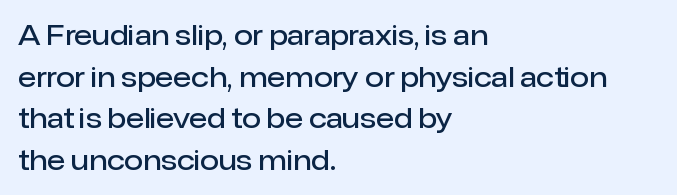
The image shows 27 px text type, upright; set left-aligned, normal line spacing (1.54x), normal letter spacing, not underlined.
